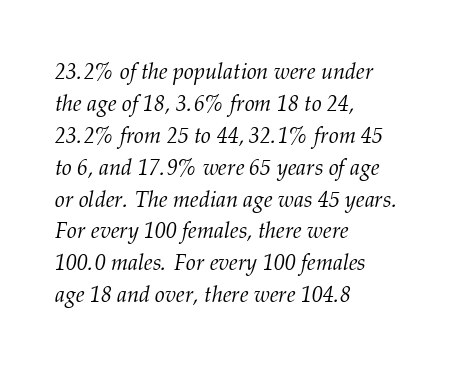
Q: Is the text bold? A: No.
Q: Is the text italic (slanted)? A: Yes, it leans right by about 12 degrees.
Q: Is the text underlined? A: No.
Q: How is the paragraph aligned? A: Left-aligned.
Q: Is the spacing between letters normal or unusually wide? A: Normal.
Q: Is the spacing between lines tight, normal or loose? A: Normal.
